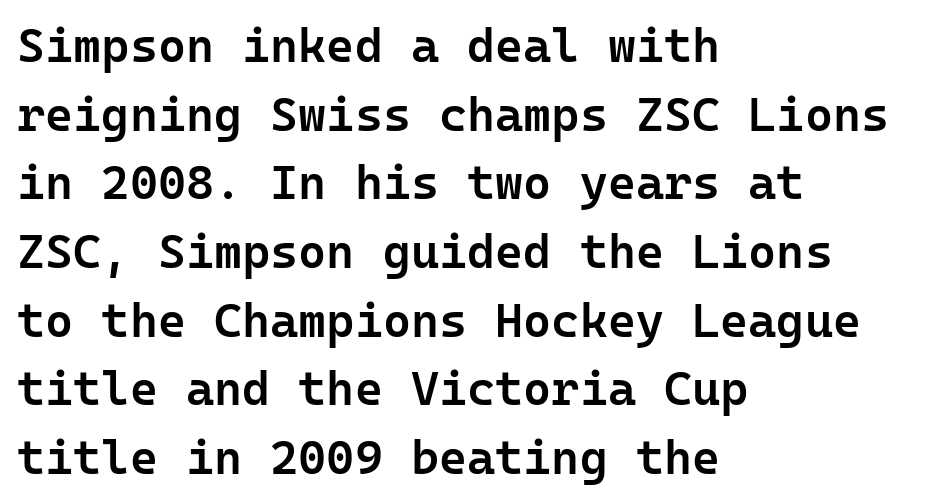
The image shows 48 px semibold sans-serif type, upright, monospaced; set left-aligned, normal line spacing (1.43x), normal letter spacing, not underlined; low stroke contrast and a medium x-height.
